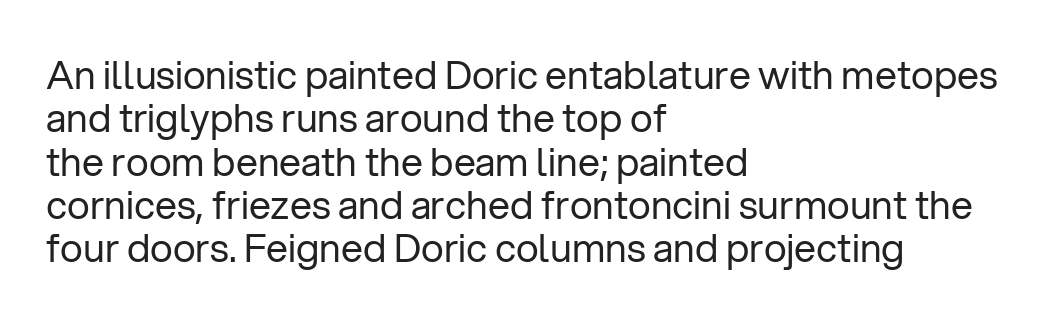
Q: Is the text bold? A: No.
Q: Is the text italic (slanted)? A: No, it is upright.
Q: Is the typeface a serif or a sans-serif typeface? A: Sans-serif.
Q: Is the text underlined? A: No.
Q: How is the paragraph aligned? A: Left-aligned.
Q: Is the spacing between letters normal or unusually wide? A: Normal.
Q: Is the spacing between lines tight, normal or loose? A: Tight.
Q: Width (condensed, normal, or wide)? A: Normal.
Q: Stroke contrast? A: Low.
Q: x-height? A: Medium.
Q: Monospaced? A: No.
